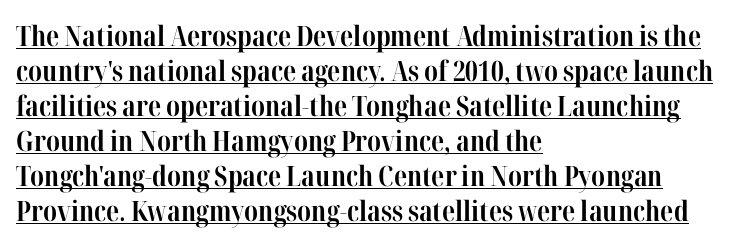
The image shows 28 px bold, condensed serif type, upright; set left-aligned, normal line spacing (1.25x), normal letter spacing, underlined; high stroke contrast and a medium x-height.
